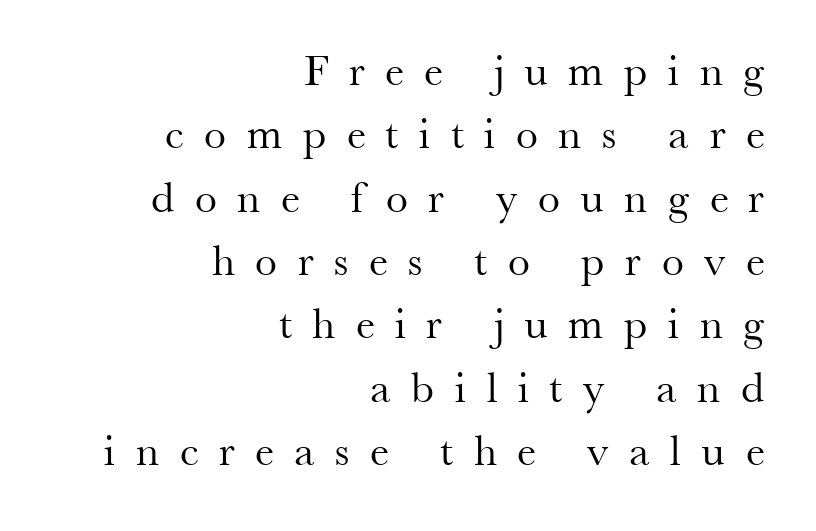
{"serif": "yes", "italic": "no", "bold": "no", "weight": "regular", "width": "normal", "stroke_contrast": "medium", "x_height": "small", "monospaced": "no", "underline": "no", "align": "right", "line_spacing": "normal", "line_spacing_ratio": 1.44, "letter_spacing": "wide", "letter_spacing_em": 0.47, "glyph_px": 44}
